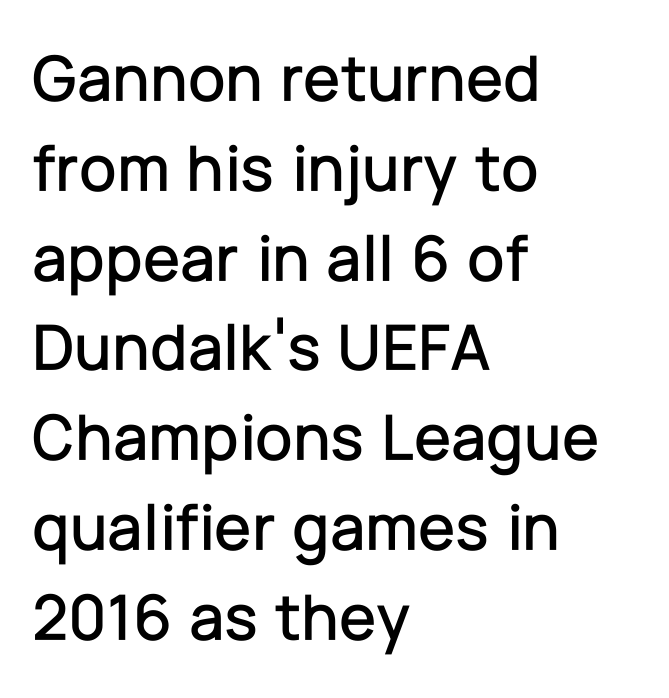
{"serif": "no", "italic": "no", "width": "normal", "stroke_contrast": "low", "x_height": "medium", "monospaced": "no", "underline": "no", "align": "left", "line_spacing": "normal", "line_spacing_ratio": 1.34, "letter_spacing": "normal", "letter_spacing_em": 0.0, "glyph_px": 67}
